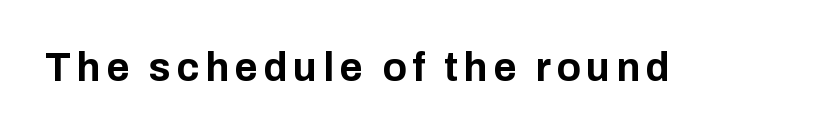
{"serif": "no", "italic": "no", "bold": "yes", "weight": "bold", "width": "normal", "stroke_contrast": "low", "x_height": "medium", "monospaced": "no", "underline": "no", "glyph_px": 40}
